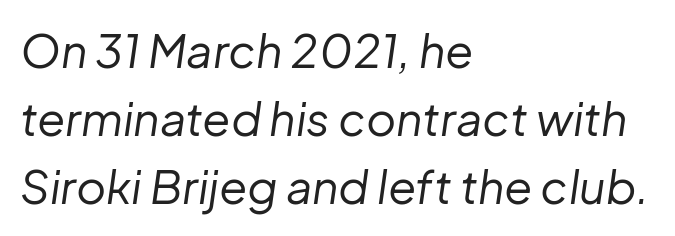
{"italic": "yes", "lean": "right", "slant_degrees": 8, "bold": "no", "weight": "regular", "width": "normal", "stroke_contrast": "low", "x_height": "medium", "monospaced": "no", "underline": "no", "align": "left", "line_spacing": "normal", "line_spacing_ratio": 1.48, "letter_spacing": "normal", "letter_spacing_em": 0.0, "glyph_px": 46}
